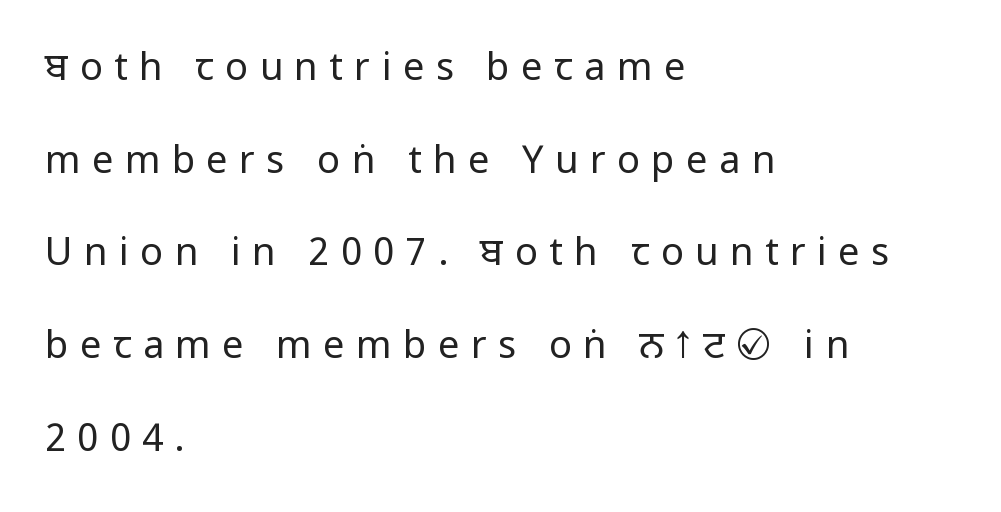
Q: Is the text bold? A: No.
Q: Is the text italic (slanted)? A: No, it is upright.
Q: Is the typeface a serif or a sans-serif typeface? A: Sans-serif.
Q: Is the text underlined? A: No.
Q: How is the paragraph aligned? A: Left-aligned.
Q: Is the spacing between letters normal or unusually wide? A: Unusually wide.
Q: Is the spacing between lines tight, normal or loose? A: Loose.
Q: Width (condensed, normal, or wide)? A: Condensed.
Q: Stroke contrast? A: Low.
Q: x-height? A: Large.
Q: Monospaced? A: No.
